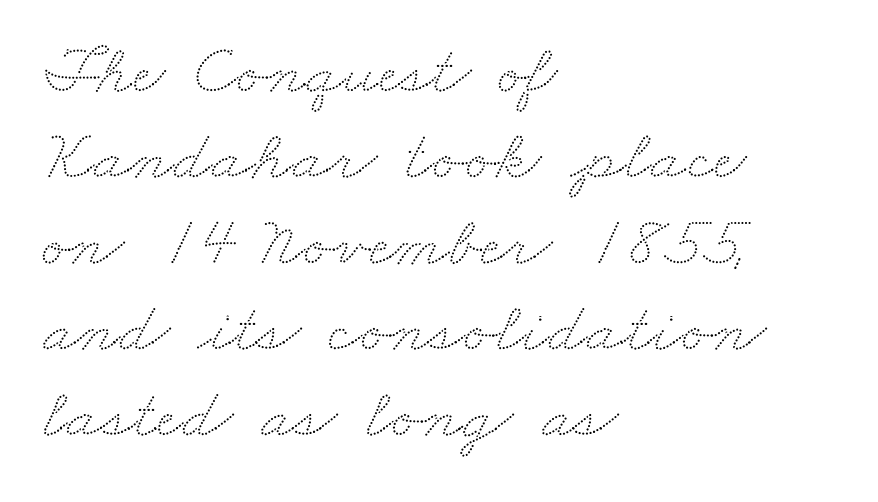
The image shows 71 px wide type; set left-aligned, line spacing 1.21x, normal letter spacing, not underlined; low stroke contrast and a small x-height.
